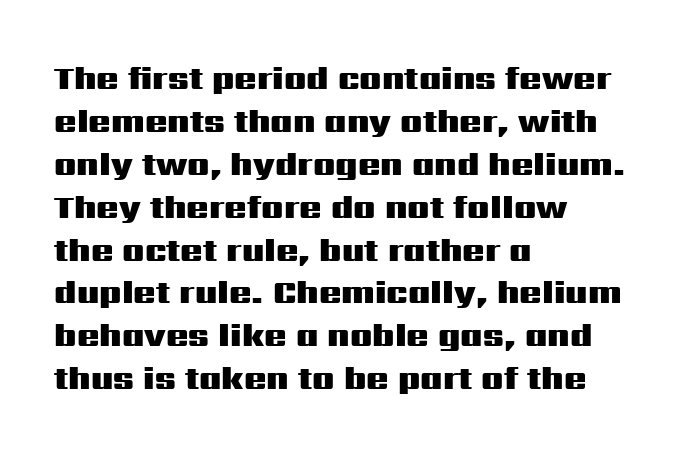
{"serif": "no", "italic": "no", "bold": "yes", "weight": "heavy", "width": "wide", "stroke_contrast": "medium", "x_height": "medium", "monospaced": "no", "underline": "no", "align": "left", "line_spacing": "normal", "line_spacing_ratio": 1.3, "letter_spacing": "normal", "letter_spacing_em": 0.0, "glyph_px": 33}
